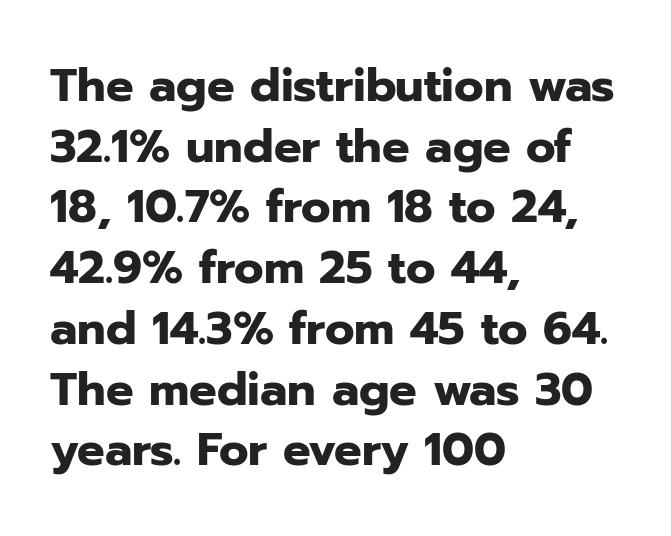
The image shows 46 px heavy sans-serif type, upright; set left-aligned, normal line spacing (1.32x), normal letter spacing, not underlined; low stroke contrast and a medium x-height.
